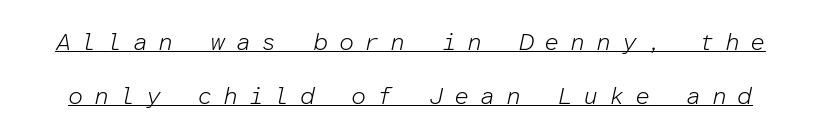
The image shows 24 px text type, italic (leaning right); set loose line spacing (2.23x), unusually wide letter spacing (+0.44 em), underlined.
